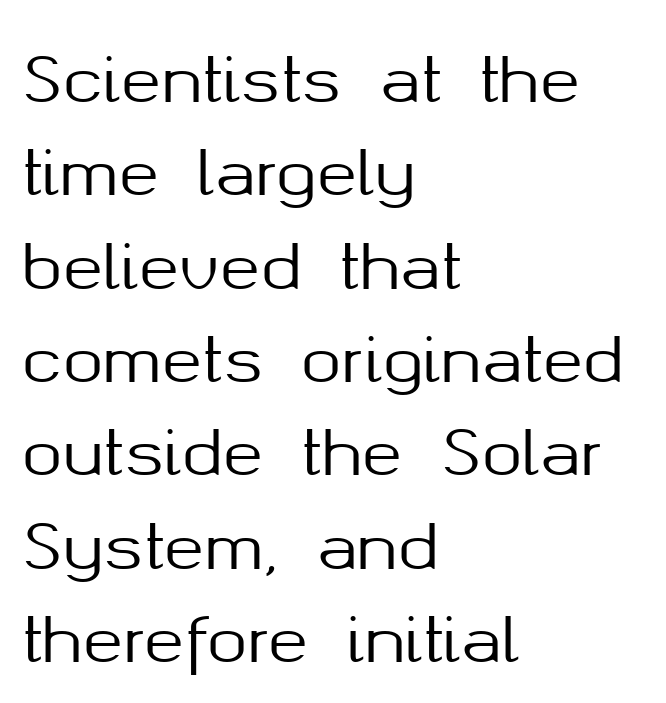
The image shows 61 px sans-serif type, upright; set left-aligned, normal line spacing (1.53x), normal letter spacing, not underlined; medium stroke contrast and a medium x-height.
